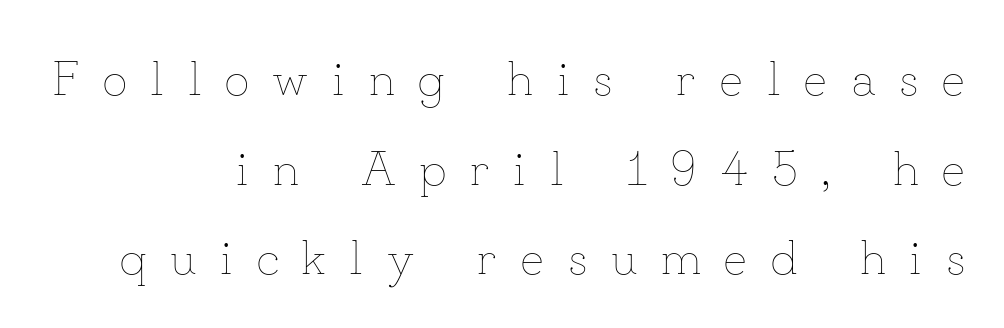
The image shows 49 px thin type, upright; set right-aligned, line spacing 1.83x, unusually wide letter spacing (+0.48 em), not underlined; low stroke contrast and a small x-height.
